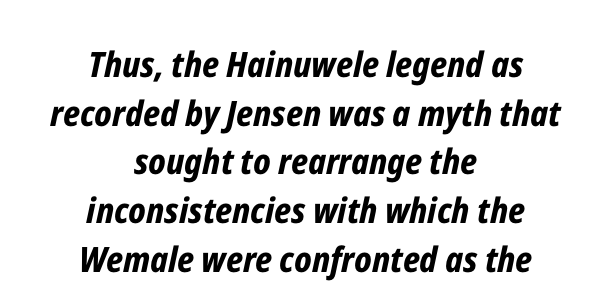
{"italic": "yes", "lean": "right", "slant_degrees": 12, "bold": "yes", "weight": "bold", "width": "condensed", "stroke_contrast": "low", "x_height": "medium", "monospaced": "no", "underline": "no", "align": "center", "line_spacing": "normal", "line_spacing_ratio": 1.39, "letter_spacing": "normal", "letter_spacing_em": 0.0, "glyph_px": 35}
